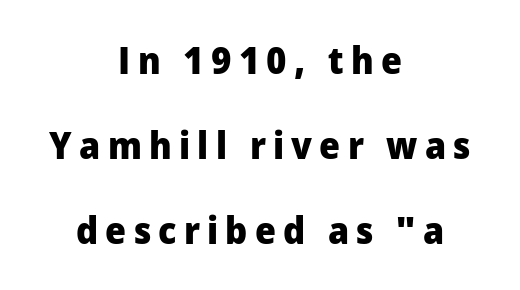
The type sits square on the baseline with zero lean. Underline: absent. Leading: increased. This sample uses a sans-serif face. Horizontal alignment here is central, giving a formal, balanced look.
